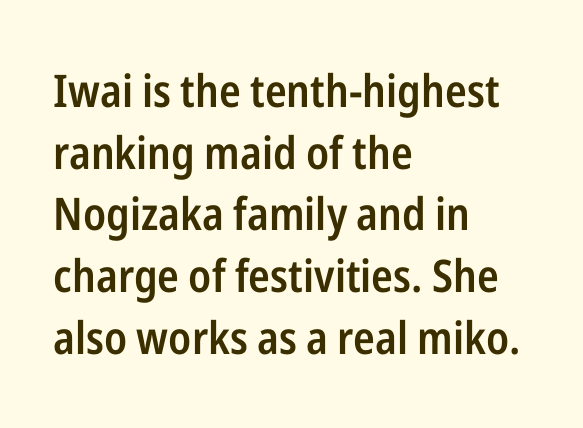
{"serif": "no", "italic": "no", "bold": "semi", "weight": "semibold", "width": "condensed", "stroke_contrast": "low", "x_height": "medium", "monospaced": "no", "underline": "no", "align": "left", "line_spacing": "normal", "line_spacing_ratio": 1.37, "letter_spacing": "normal", "letter_spacing_em": 0.0, "glyph_px": 45}
